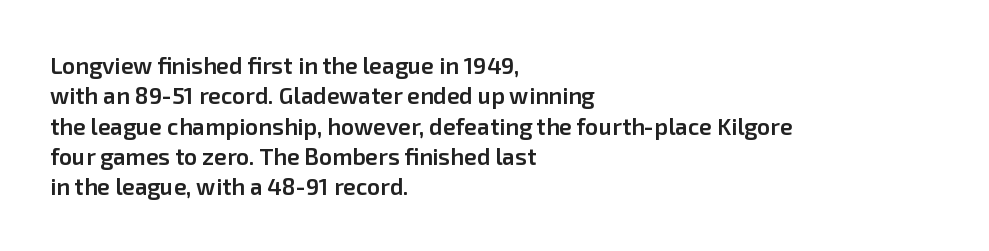
{"italic": "no", "bold": "semi", "underline": "no", "align": "left", "line_spacing": "normal", "line_spacing_ratio": 1.32, "letter_spacing": "normal", "letter_spacing_em": 0.0, "glyph_px": 23}
